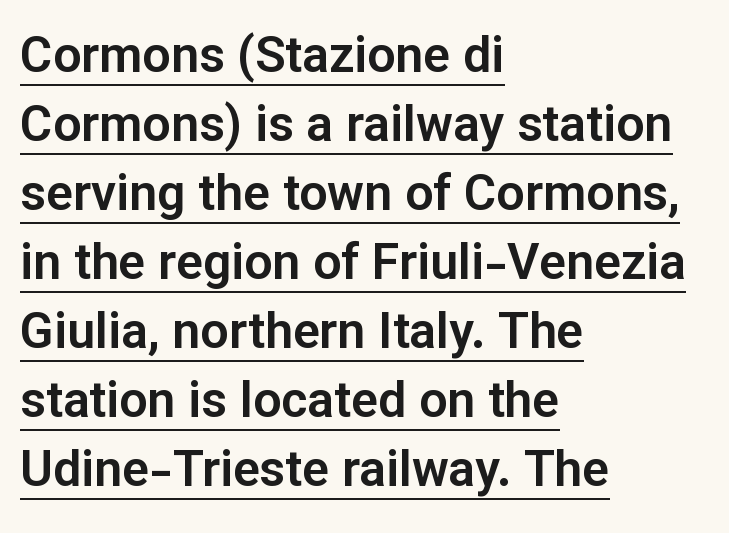
{"serif": "no", "italic": "no", "width": "normal", "stroke_contrast": "low", "x_height": "medium", "monospaced": "no", "underline": "yes", "align": "left", "line_spacing": "normal", "line_spacing_ratio": 1.38, "letter_spacing": "normal", "letter_spacing_em": 0.0, "glyph_px": 50}
